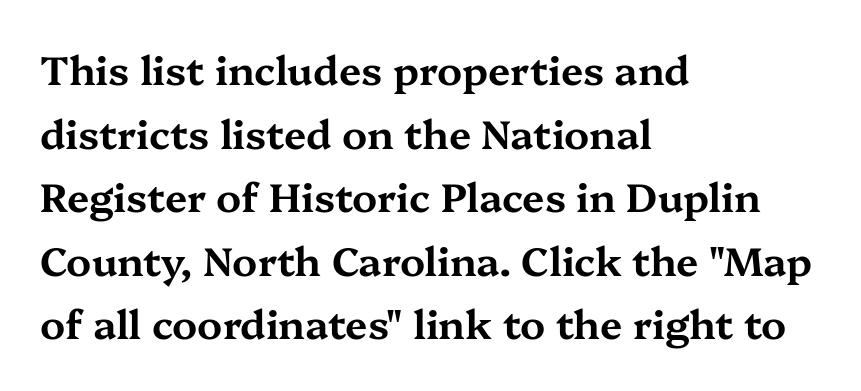
The image shows 40 px wide serif type, upright; set left-aligned, normal line spacing (1.59x), normal letter spacing, not underlined; medium stroke contrast and a medium x-height.
